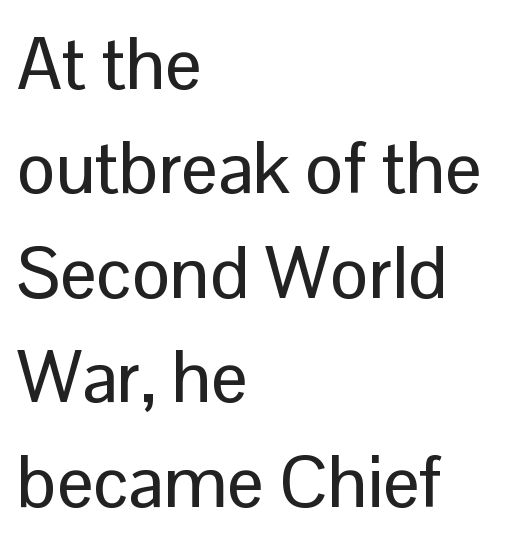
{"serif": "no", "italic": "no", "width": "normal", "stroke_contrast": "low", "x_height": "medium", "monospaced": "no", "underline": "no", "align": "left", "line_spacing": "normal", "line_spacing_ratio": 1.45, "letter_spacing": "normal", "letter_spacing_em": 0.0, "glyph_px": 72}
